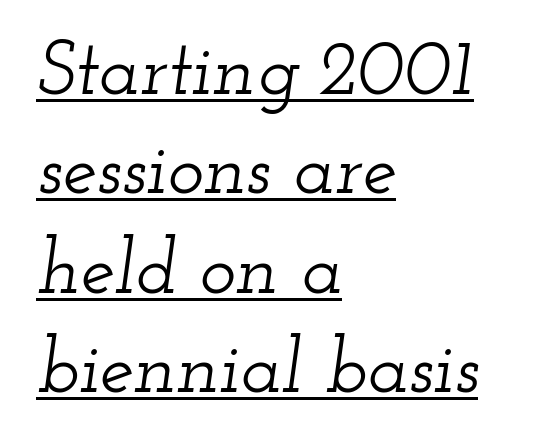
{"serif": "yes", "italic": "yes", "lean": "right", "slant_degrees": 12, "width": "wide", "stroke_contrast": "low", "x_height": "small", "monospaced": "no", "underline": "yes", "align": "left", "line_spacing": "normal", "line_spacing_ratio": 1.29, "letter_spacing": "normal", "letter_spacing_em": 0.0, "glyph_px": 77}
